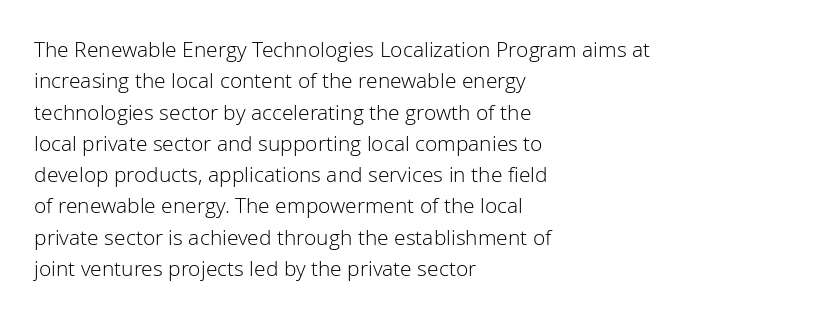
Q: Is the text bold? A: No.
Q: Is the text italic (slanted)? A: No, it is upright.
Q: Is the text underlined? A: No.
Q: How is the paragraph aligned? A: Left-aligned.
Q: Is the spacing between letters normal or unusually wide? A: Normal.
Q: Is the spacing between lines tight, normal or loose? A: Normal.
